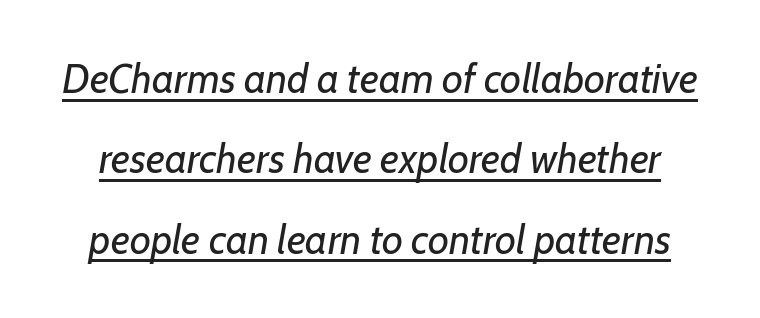
{"italic": "yes", "lean": "right", "slant_degrees": 7, "bold": "no", "weight": "regular", "width": "normal", "stroke_contrast": "low", "x_height": "medium", "monospaced": "no", "underline": "yes", "line_spacing": "loose", "line_spacing_ratio": 1.96, "letter_spacing": "normal", "letter_spacing_em": 0.0, "glyph_px": 41}
